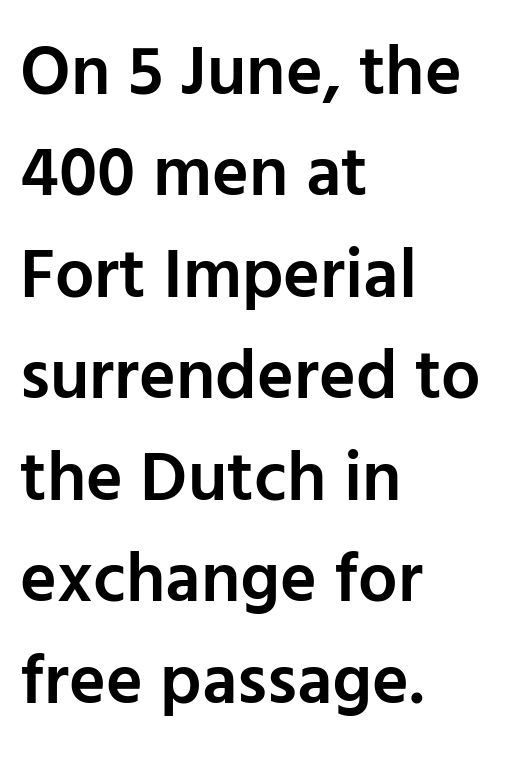
The space directly below the letters is spotless. Looks like regular typesetting: each glyph gets only the width it needs. Words appear dense and cohesive because spacing is normal. The typeface chosen for these lines omits serifs. The lines sit at an ordinary, default distance from one another. The text block is weighted toward the left margin, trailing off unevenly rightward.
